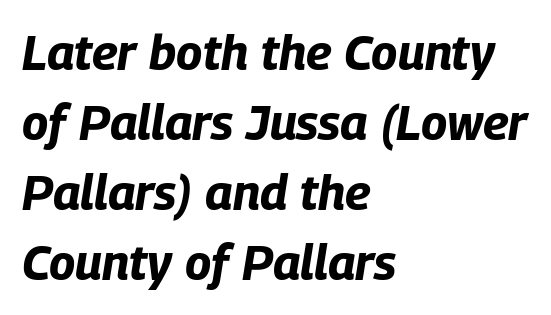
{"italic": "yes", "lean": "right", "slant_degrees": 9, "bold": "yes", "weight": "bold", "width": "condensed", "stroke_contrast": "low", "x_height": "large", "monospaced": "no", "underline": "no", "align": "left", "line_spacing": "normal", "line_spacing_ratio": 1.43, "letter_spacing": "normal", "letter_spacing_em": 0.0, "glyph_px": 49}
